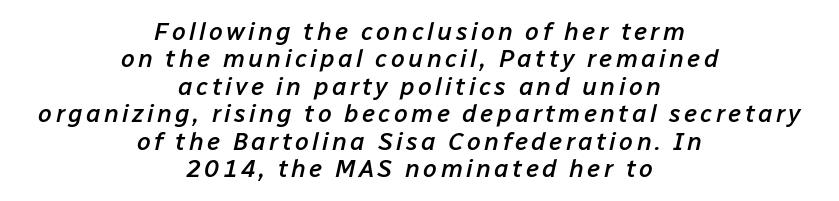
Is the block centered? Yes — each line is placed symmetrically about the middle. Unmarked baselines from the first word to the last. The passage shown is semibold, sitting just below true bold. An italicized treatment has been applied to the whole sample. You could barely slide anything between these rows.
